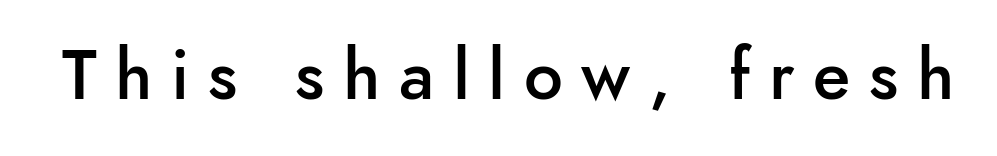
Firm but not heavy-handed strokes: this text is semibold. Vertical strokes here are truly vertical. Descender tails drop into unmarked territory. Looks like regular typesetting: each glyph gets only the width it needs.
